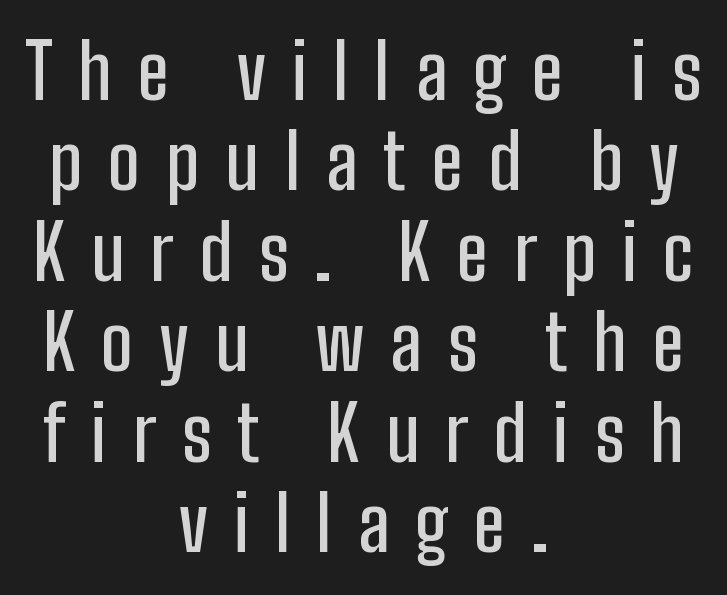
The image shows 76 px condensed sans-serif type, upright; set centered, line spacing 1.19x, unusually wide letter spacing (+0.34 em), not underlined; low stroke contrast and a medium x-height.
